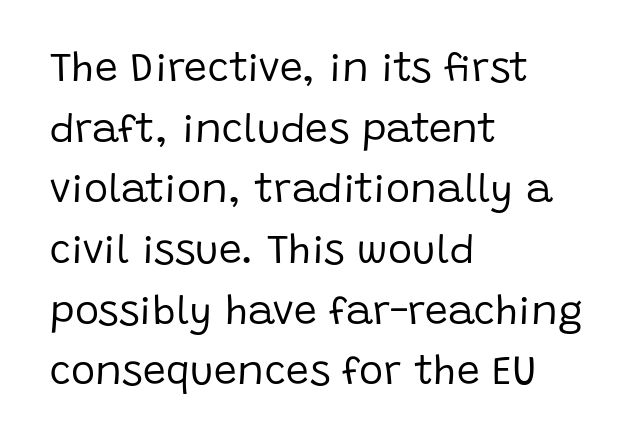
The image shows 41 px regular-weight sans-serif type, upright; set left-aligned, normal line spacing (1.48x), normal letter spacing, not underlined; low stroke contrast and a large x-height.
